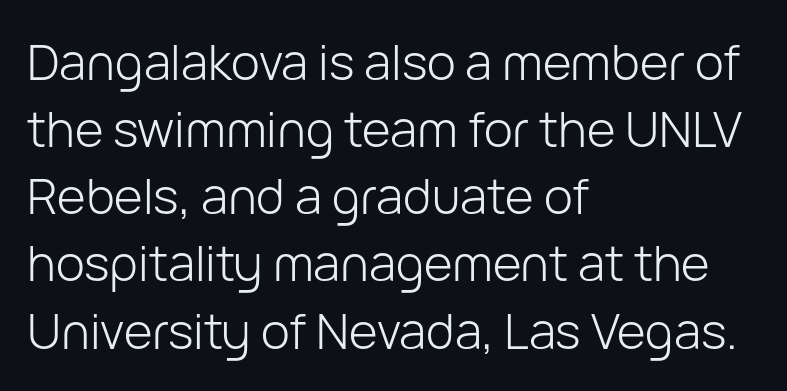
The rendering uses natural spacing where letterforms have individual widths. The rendering shows plain stroke endings on the letterforms — a sans-serif design. Every row of glyphs begins at an identical x-position on the left. The weight would be labelled regular, book, light, or lighter still.
